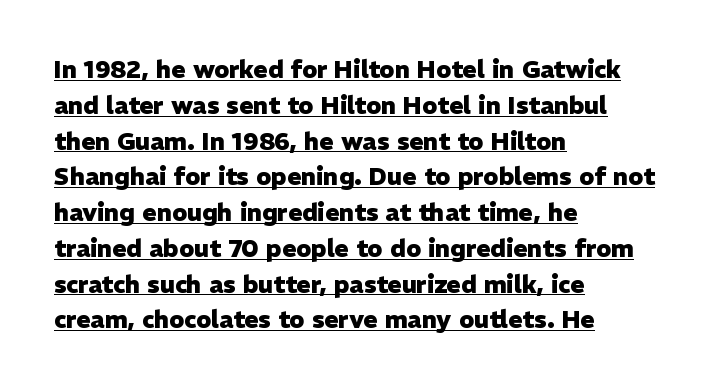
Q: Is the text bold? A: Yes.
Q: Is the text italic (slanted)? A: No, it is upright.
Q: Is the text underlined? A: Yes.
Q: How is the paragraph aligned? A: Left-aligned.
Q: Is the spacing between letters normal or unusually wide? A: Normal.
Q: Is the spacing between lines tight, normal or loose? A: Normal.
